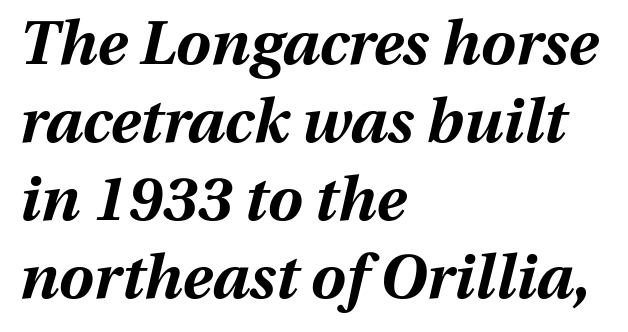
{"italic": "yes", "lean": "right", "slant_degrees": 13, "bold": "yes", "weight": "bold", "width": "normal", "stroke_contrast": "medium", "x_height": "medium", "monospaced": "no", "underline": "no", "align": "left", "line_spacing": "normal", "line_spacing_ratio": 1.26, "letter_spacing": "normal", "letter_spacing_em": 0.0, "glyph_px": 62}
